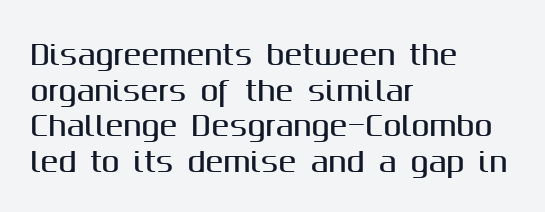
Line spacing here is normal. In terms of posture, this sample is upright. A bare baseline throughout the passage. Does the copy run flush right? No — it runs flush left. You could call the tracking neutral — neither tight nor loose.
